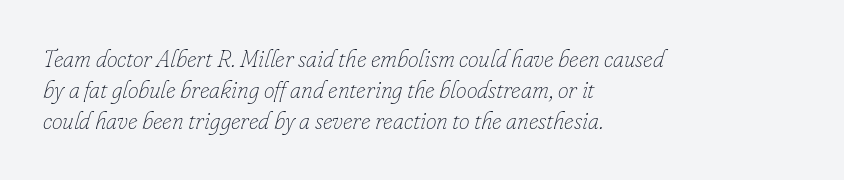
{"italic": "yes", "lean": "right", "slant_degrees": 16, "bold": "no", "underline": "no", "align": "left", "line_spacing": "normal", "line_spacing_ratio": 1.3, "letter_spacing": "normal", "letter_spacing_em": 0.0, "glyph_px": 24}
